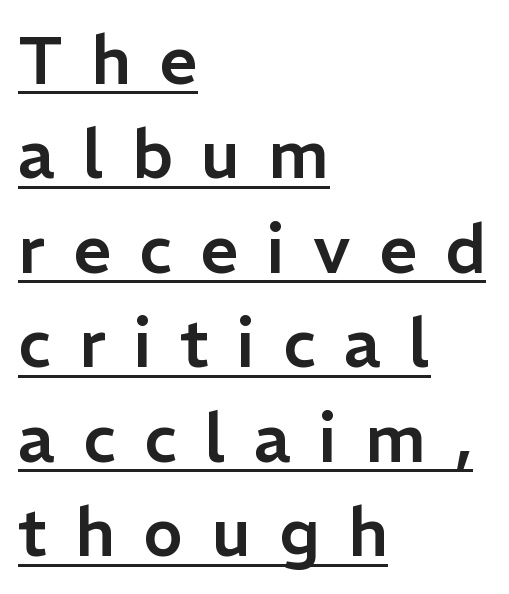
{"serif": "no", "italic": "no", "width": "normal", "stroke_contrast": "low", "x_height": "medium", "monospaced": "no", "underline": "yes", "align": "left", "line_spacing": "normal", "line_spacing_ratio": 1.41, "letter_spacing": "wide", "letter_spacing_em": 0.42, "glyph_px": 67}
